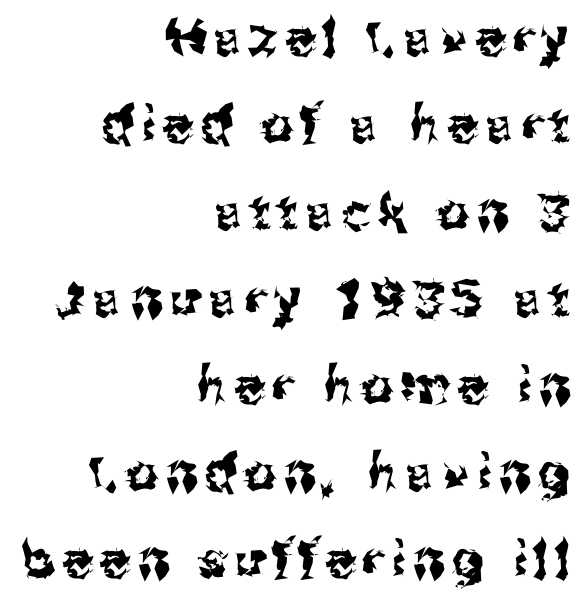
Q: Is the text italic (slanted)? A: No, it is upright.
Q: Is the typeface a serif or a sans-serif typeface? A: Sans-serif.
Q: Is the text underlined? A: No.
Q: How is the paragraph aligned? A: Right-aligned.
Q: Width (condensed, normal, or wide)? A: Normal.
Q: Stroke contrast? A: Medium.
Q: x-height? A: Medium.
Q: Monospaced? A: No.
